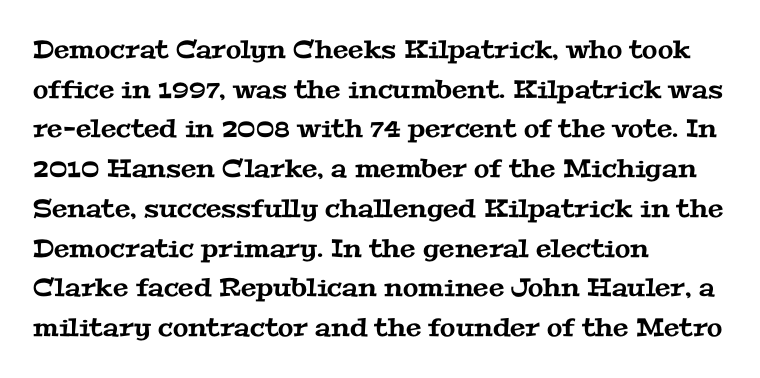
Q: Is the text underlined? A: No.
Q: How is the paragraph aligned? A: Left-aligned.
Q: Is the spacing between letters normal or unusually wide? A: Normal.
Q: Is the spacing between lines tight, normal or loose? A: Normal.
